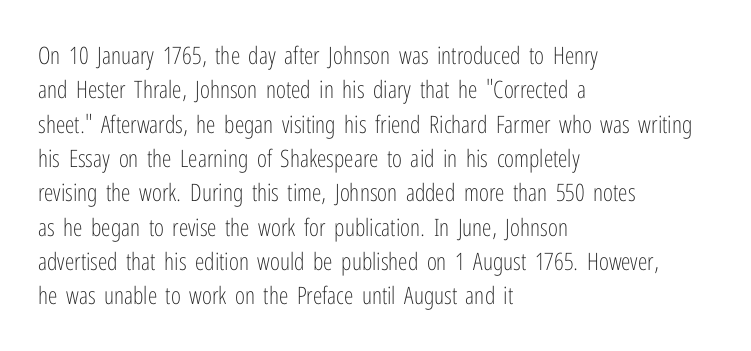
{"italic": "no", "bold": "no", "underline": "no", "align": "left", "line_spacing": "normal", "line_spacing_ratio": 1.43, "letter_spacing": "normal", "letter_spacing_em": 0.0, "glyph_px": 24}
